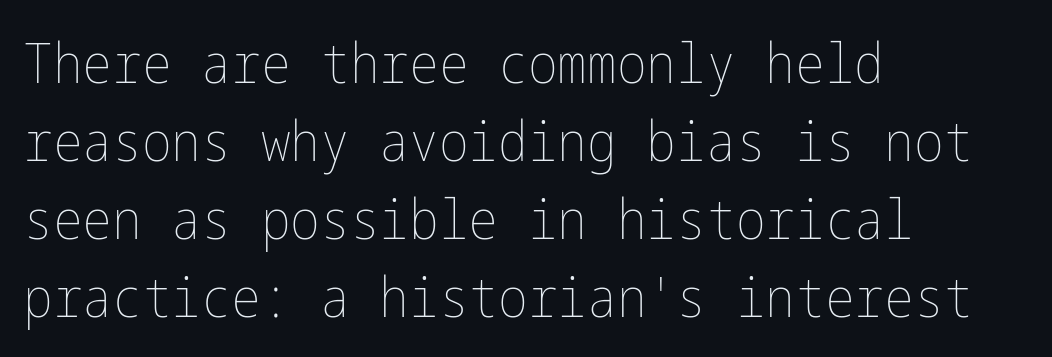
The foot of each line stays bare and open. When letters stand straight like this, we call the style roman or upright. The characters are drawn with everyday or finer stroke widths. Inter-character spacing is left at the font's built-in metrics. The rows are spaced the way most documents space them.
